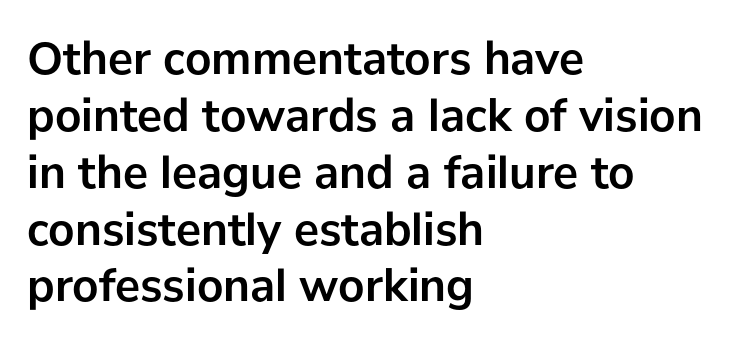
Q: Is the text bold? A: Yes.
Q: Is the text italic (slanted)? A: No, it is upright.
Q: Is the typeface a serif or a sans-serif typeface? A: Sans-serif.
Q: Is the text underlined? A: No.
Q: How is the paragraph aligned? A: Left-aligned.
Q: Is the spacing between letters normal or unusually wide? A: Normal.
Q: Width (condensed, normal, or wide)? A: Normal.
Q: Stroke contrast? A: Low.
Q: x-height? A: Medium.
Q: Monospaced? A: No.
